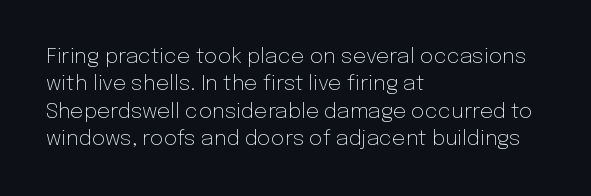
Q: Is the text bold? A: No.
Q: Is the text italic (slanted)? A: No, it is upright.
Q: Is the text underlined? A: No.
Q: How is the paragraph aligned? A: Left-aligned.
Q: Is the spacing between letters normal or unusually wide? A: Normal.
Q: Is the spacing between lines tight, normal or loose? A: Normal.
